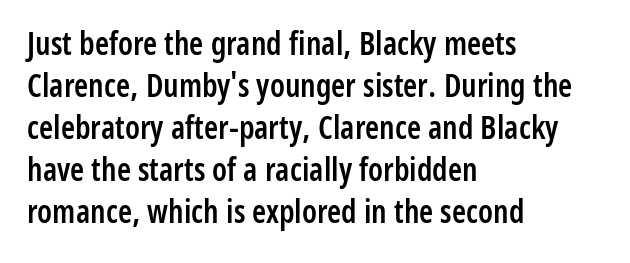
{"serif": "no", "italic": "no", "bold": "semi", "weight": "semibold", "width": "condensed", "stroke_contrast": "low", "x_height": "medium", "monospaced": "no", "underline": "no", "align": "left", "line_spacing": "normal", "line_spacing_ratio": 1.31, "letter_spacing": "normal", "letter_spacing_em": 0.0, "glyph_px": 32}
